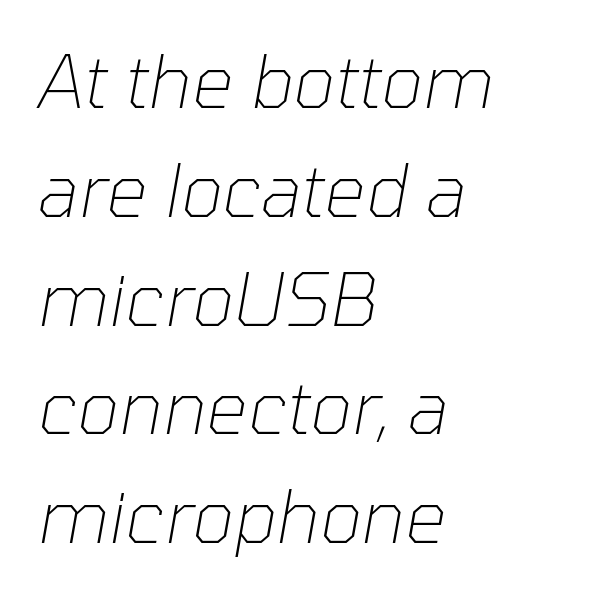
The lines are quadded left. Notice how descenders clear the ascenders below comfortably — that's standard leading. Observe the ordinary spacing: letters are neighbours, not strangers. In terms of posture, this sample is oblique.
